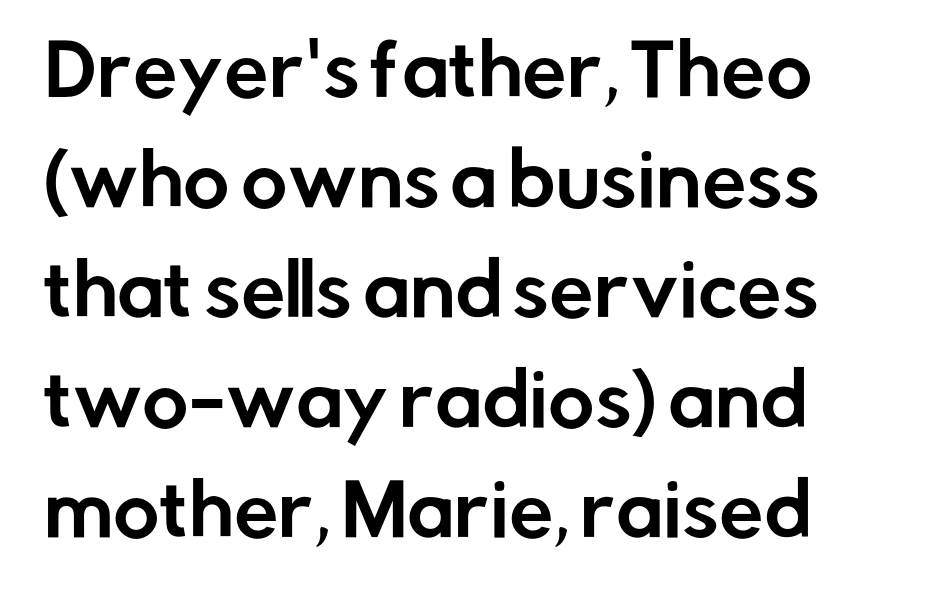
Glance below the letters and you will spot only blank space. This rendering leaves character spacing at its baseline value. Serif or sans? Sans — the stroke terminals are bare. The font's upright variant was chosen for this text.
